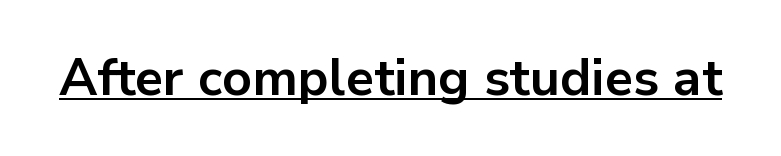
{"serif": "no", "italic": "no", "bold": "yes", "weight": "bold", "width": "normal", "stroke_contrast": "low", "x_height": "medium", "monospaced": "no", "underline": "yes", "letter_spacing": "normal", "letter_spacing_em": 0.0, "glyph_px": 51}
